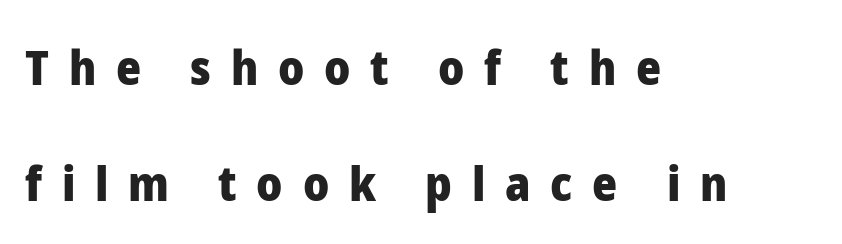
Q: Is the text bold? A: Yes.
Q: Is the text italic (slanted)? A: No, it is upright.
Q: Is the typeface a serif or a sans-serif typeface? A: Sans-serif.
Q: Is the text underlined? A: No.
Q: How is the paragraph aligned? A: Left-aligned.
Q: Is the spacing between letters normal or unusually wide? A: Unusually wide.
Q: Is the spacing between lines tight, normal or loose? A: Loose.
Q: Width (condensed, normal, or wide)? A: Normal.
Q: Stroke contrast? A: Low.
Q: x-height? A: Medium.
Q: Monospaced? A: No.
